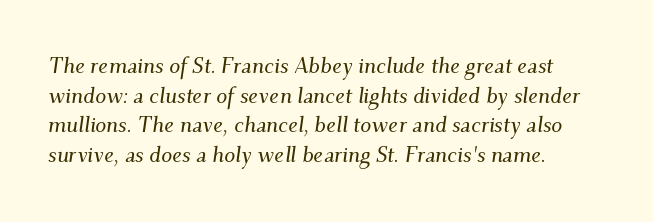
The image shows 22 px text type, italic (leaning right); set left-aligned, normal line spacing (1.35x), normal letter spacing, not underlined.
